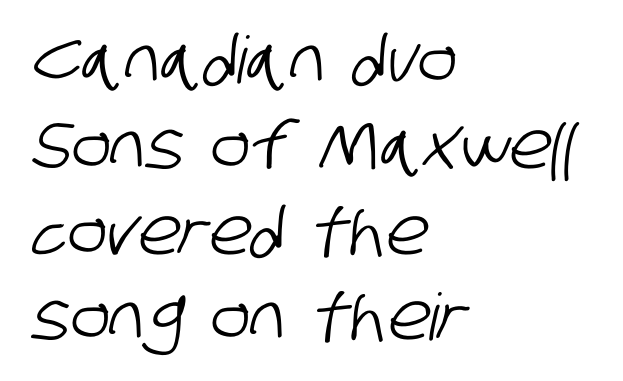
Line spacing here is normal. Compared with typical body copy, the letter spacing here is the same. Here the designer chose a conventional face with non-uniform glyph widths. No word sits above an underline. Leftover space on each line is placed entirely after the last word.
